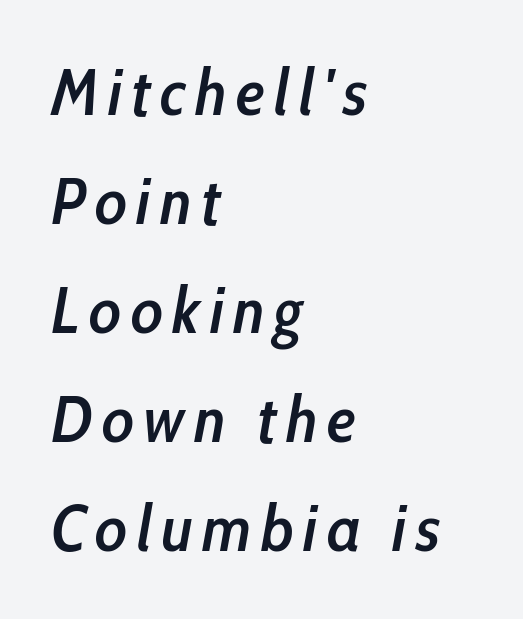
Q: Is the text bold? A: Semi-bold.
Q: Is the text italic (slanted)? A: Yes, it leans right by about 10 degrees.
Q: Is the text underlined? A: No.
Q: How is the paragraph aligned? A: Left-aligned.
Q: Is the spacing between lines tight, normal or loose? A: Normal.
Q: Width (condensed, normal, or wide)? A: Condensed.
Q: Stroke contrast? A: Low.
Q: x-height? A: Medium.
Q: Monospaced? A: No.
